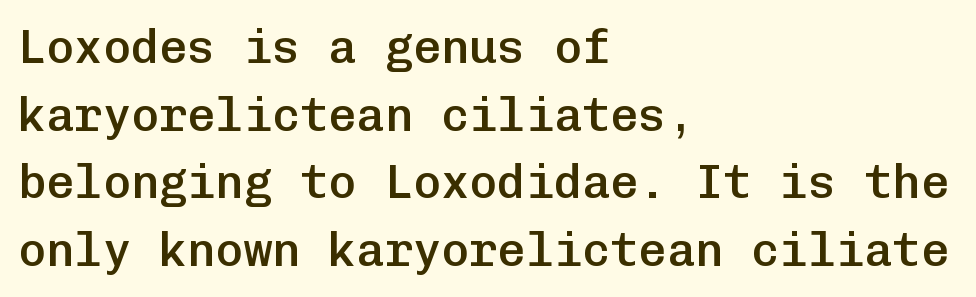
{"serif": "no", "italic": "no", "bold": "semi", "weight": "semibold", "width": "normal", "stroke_contrast": "low", "x_height": "medium", "monospaced": "yes", "underline": "no", "align": "left", "line_spacing": "normal", "line_spacing_ratio": 1.44, "letter_spacing": "normal", "letter_spacing_em": 0.0, "glyph_px": 47}
